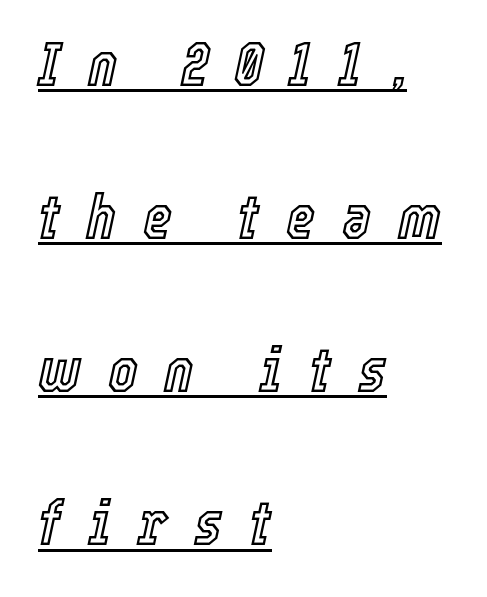
Q: Is the text italic (slanted)? A: Yes, it leans right by about 12 degrees.
Q: Is the text underlined? A: Yes.
Q: How is the paragraph aligned? A: Left-aligned.
Q: Is the spacing between letters normal or unusually wide? A: Unusually wide.
Q: Is the spacing between lines tight, normal or loose? A: Loose.
Q: Width (condensed, normal, or wide)? A: Condensed.
Q: x-height? A: Medium.
Q: Monospaced? A: No.
